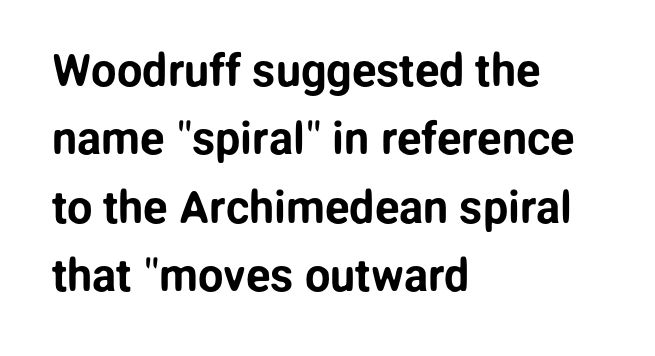
If you measured baseline to baseline, you'd find a middling distance. You could not count columns in this text — the font is proportionally spaced. This sample uses plain, unmodified letter spacing. A roman cut, with each character standing at attention. A classic flush-left, rag-right setting is used for this passage. Words float on clear page, feet unadorned.
